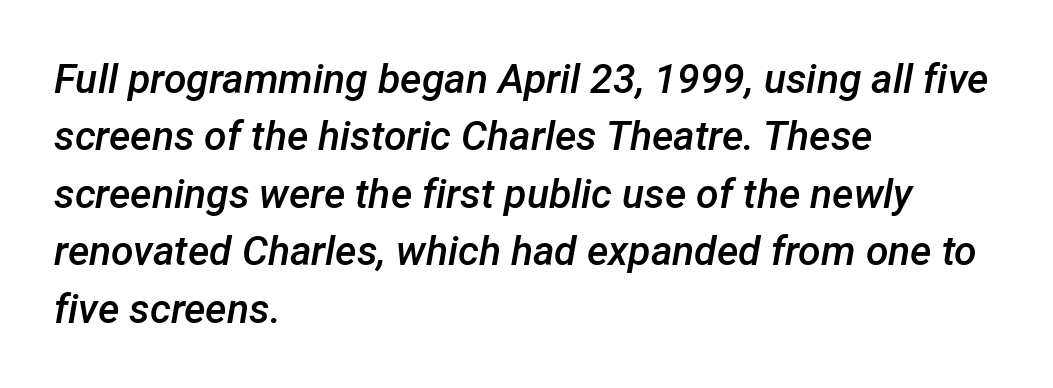
There's an unmistakable incline to the writing here. Check the space under the baseline: it is left empty. The typesetter chose a ragged-right arrangement here. You could call the tracking neutral — neither tight nor loose.
